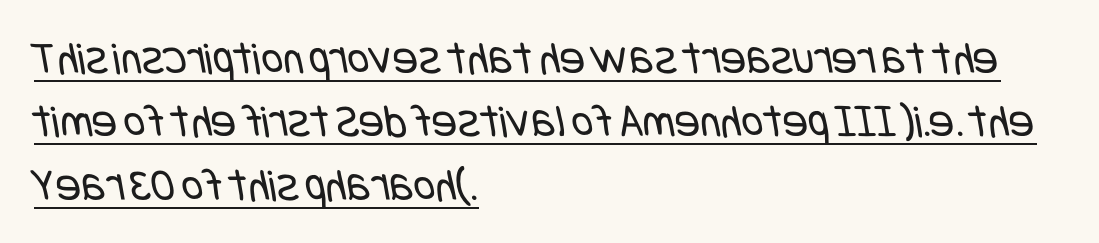
The image shows 47 px regular-weight, condensed sans-serif type; set left-aligned, normal line spacing (1.35x), normal letter spacing, underlined; low stroke contrast and a large x-height.
